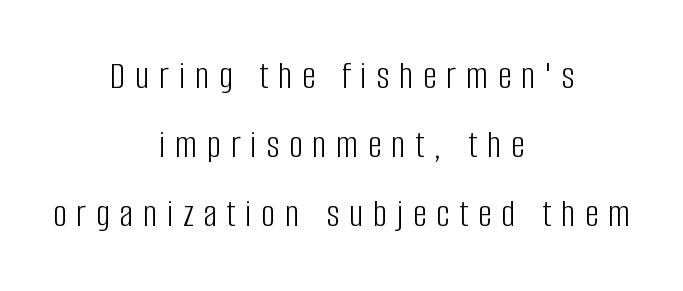
The lettering stays uniformly vertical, giving the passage a roman look. The baseline area is clear. The face used here is rendered with a markedly widened letterfit. Weight: not bold — regular or lighter. Is the block centered? Yes — each line is placed symmetrically about the middle. Note the varied advance widths — an 'i' is clearly narrower than an 'm'.
